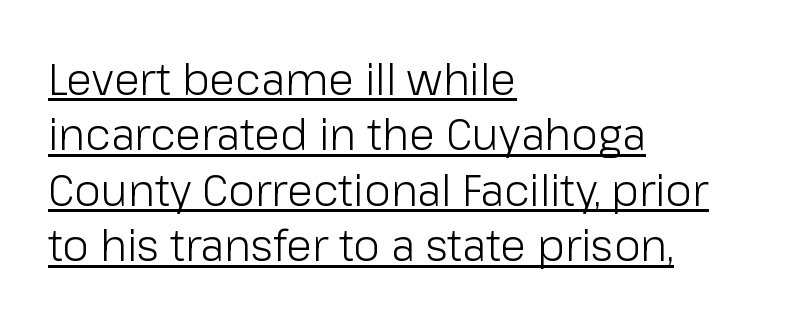
The lines in this sample share a left origin and differ only in where they stop. This sample uses a sans-serif face. A roman cut, with each character standing at attention. Underlining? Definitely there. What's the leading like? Ordinary, nothing unusual. Here the designer chose a conventional face with non-uniform glyph widths.
